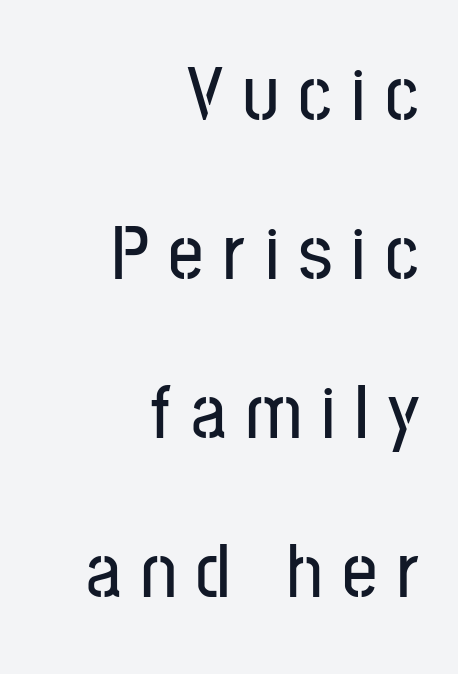
{"serif": "no", "italic": "no", "width": "condensed", "stroke_contrast": "low", "x_height": "medium", "monospaced": "no", "underline": "no", "align": "right", "line_spacing": "loose", "line_spacing_ratio": 2.04, "letter_spacing": "wide", "letter_spacing_em": 0.25, "glyph_px": 78}
